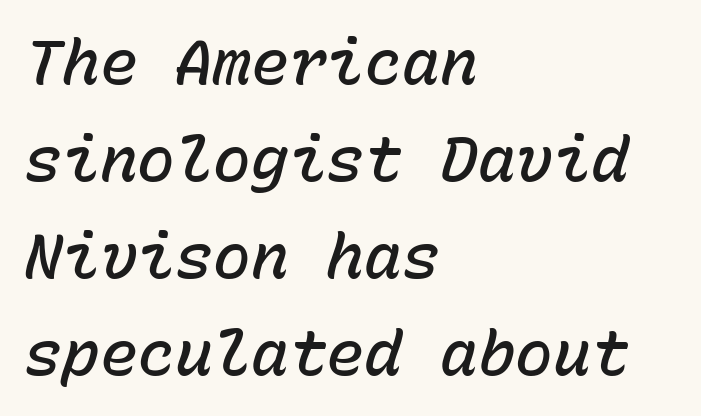
Every character sits at an angle, as italics do. Each word holds together tightly as a unit, with standard inter-letter gaps. Spacing verdict: monospaced, one width for all characters. Bare-footed words on every line. Compared with typical paragraphs, the rows here are spaced about the same. Strokes here are thickened, but only to semibold level.
